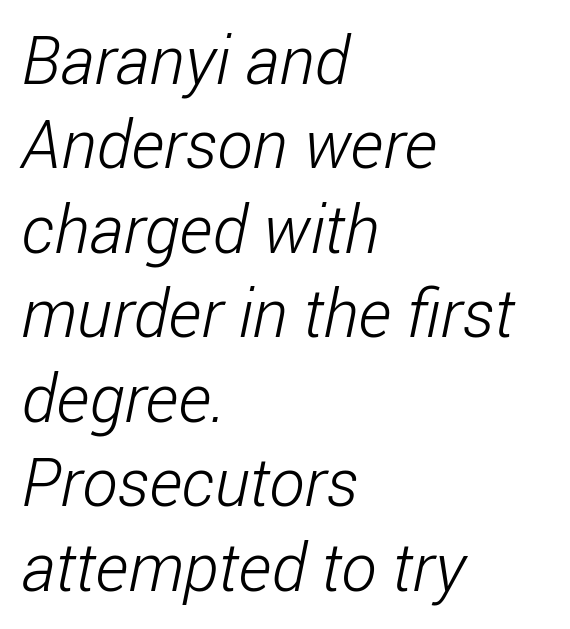
Does extra space separate the letters? No, they use regular spacing. Regarding serifs, this sample does without them. This rendering uses left alignment, leaving the right contour irregular. Caption: face not bold, strokes unweighted.
